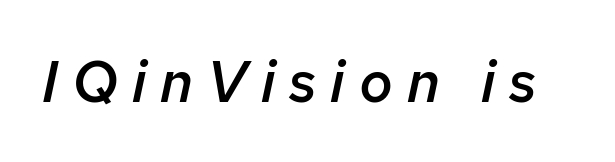
Q: Is the text bold? A: Semi-bold.
Q: Is the text italic (slanted)? A: Yes, it leans right by about 12 degrees.
Q: Is the text underlined? A: No.
Q: Is the spacing between letters normal or unusually wide? A: Unusually wide.
Q: Width (condensed, normal, or wide)? A: Normal.
Q: Stroke contrast? A: Low.
Q: x-height? A: Medium.
Q: Monospaced? A: No.
